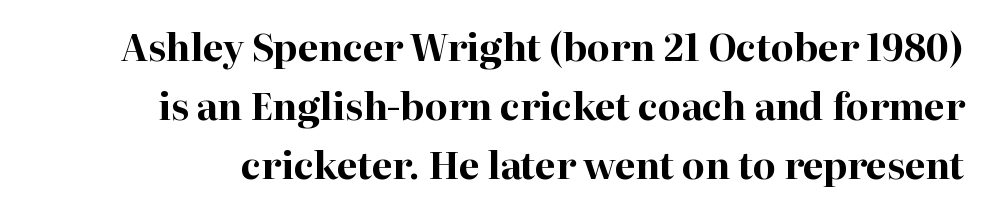
{"serif": "yes", "italic": "no", "bold": "yes", "weight": "bold", "width": "normal", "stroke_contrast": "high", "x_height": "medium", "monospaced": "no", "underline": "no", "line_spacing": "normal", "line_spacing_ratio": 1.59, "letter_spacing": "normal", "letter_spacing_em": 0.0, "glyph_px": 37}
